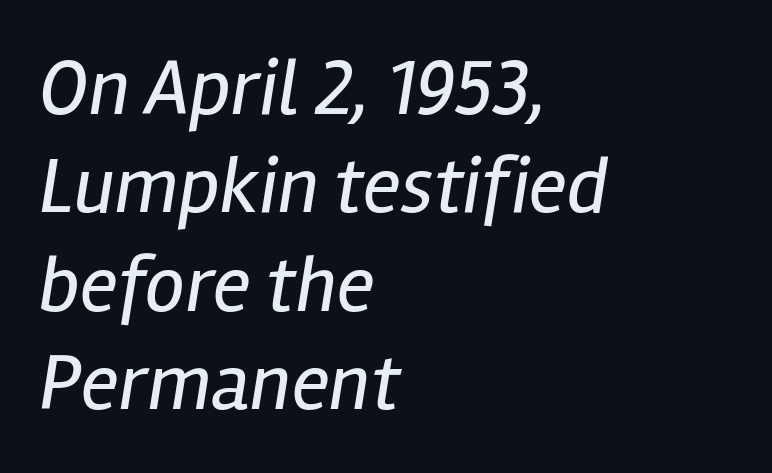
Weight: regular or lighter. The glyphs are unaccompanied by any horizontal stroke below them. Short and long lines alike share a common starting point at left. Notice how the stems are inclined rather than vertical — that's the hallmark of italics. The line texture is even and compact thanks to regular tracking. The rendering uses natural spacing where letterforms have individual widths.
